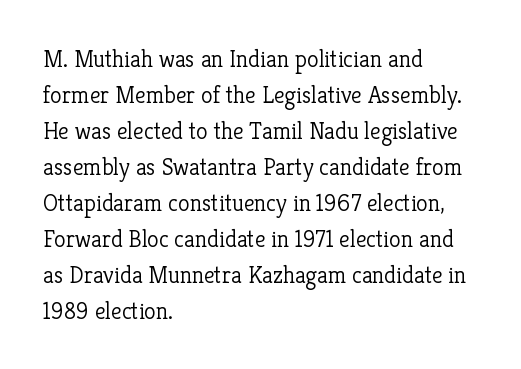
There is no visible air inserted between adjacent glyphs. The rendering anchors every line to the left-hand side. Counters stay open thanks to moderate or lighter strokes. Is there much room between lines? A standard amount, neither cramped nor airy. Type without underlining.
